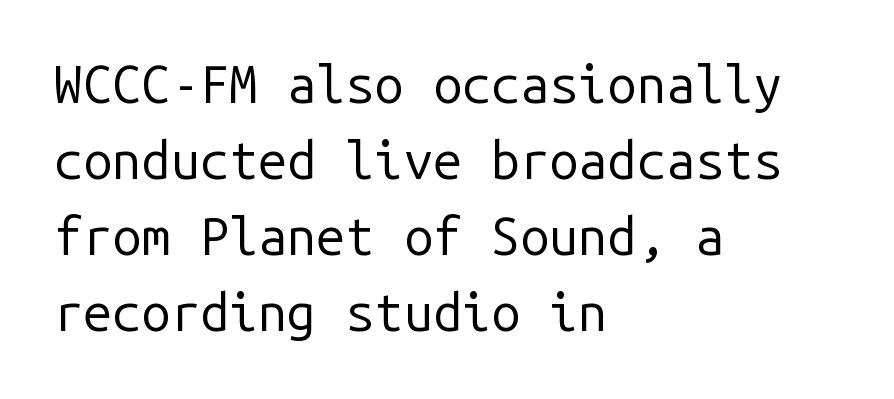
{"serif": "no", "italic": "no", "bold": "no", "weight": "regular", "width": "normal", "stroke_contrast": "low", "x_height": "medium", "monospaced": "yes", "underline": "no", "align": "left", "line_spacing": "normal", "line_spacing_ratio": 1.46, "letter_spacing": "normal", "letter_spacing_em": 0.0, "glyph_px": 52}
